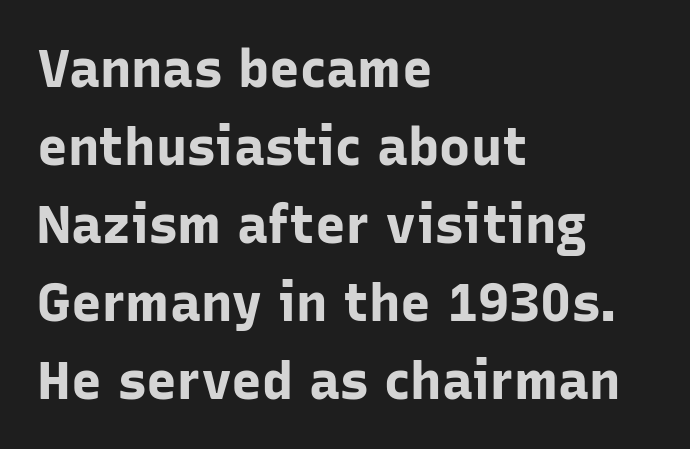
The image shows 52 px bold sans-serif type, upright; set left-aligned, normal line spacing (1.5x), normal letter spacing, not underlined; low stroke contrast and a medium x-height.
